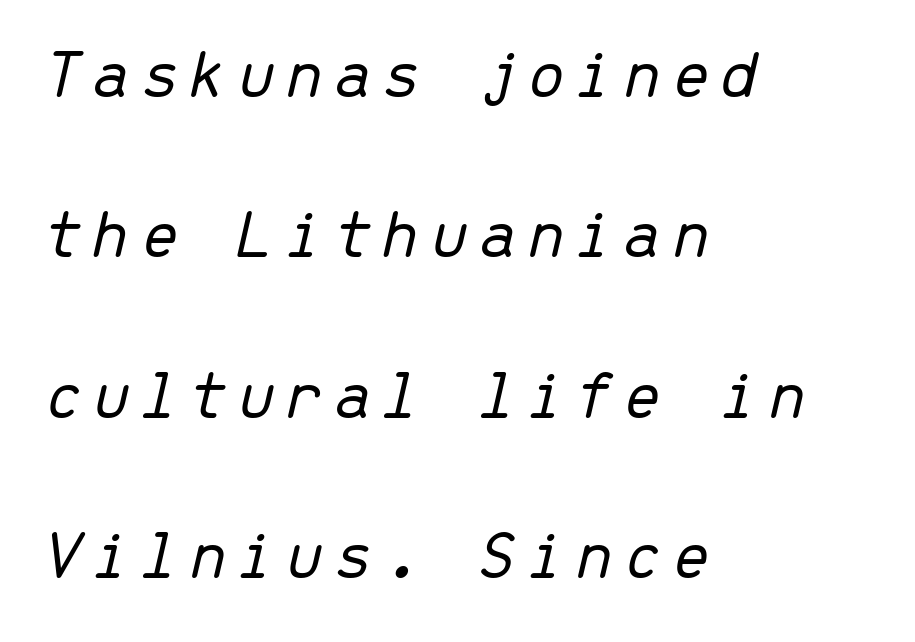
{"italic": "yes", "lean": "right", "slant_degrees": 13, "bold": "no", "weight": "light", "width": "normal", "stroke_contrast": "low", "x_height": "medium", "monospaced": "yes", "underline": "no", "align": "left", "line_spacing": "loose", "line_spacing_ratio": 2.26, "glyph_px": 71}
